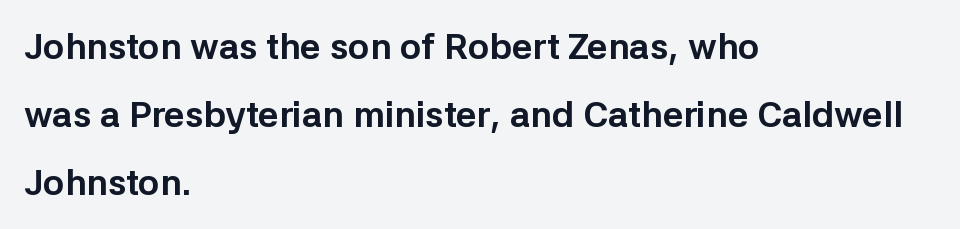
Q: Is the text bold? A: Yes.
Q: Is the text italic (slanted)? A: No, it is upright.
Q: Is the typeface a serif or a sans-serif typeface? A: Sans-serif.
Q: Is the text underlined? A: No.
Q: How is the paragraph aligned? A: Left-aligned.
Q: Is the spacing between letters normal or unusually wide? A: Normal.
Q: Width (condensed, normal, or wide)? A: Normal.
Q: Stroke contrast? A: Low.
Q: x-height? A: Medium.
Q: Monospaced? A: No.
